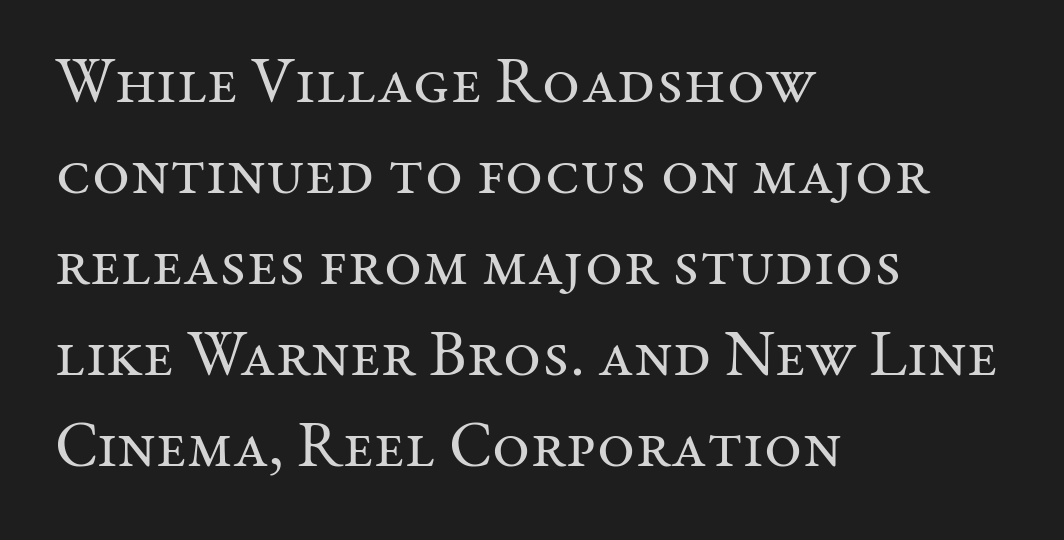
{"serif": "yes", "italic": "no", "bold": "no", "weight": "regular", "width": "normal", "stroke_contrast": "medium", "x_height": "medium", "monospaced": "no", "underline": "no", "align": "left", "line_spacing": "normal", "line_spacing_ratio": 1.4, "letter_spacing": "normal", "letter_spacing_em": 0.0, "glyph_px": 65}
